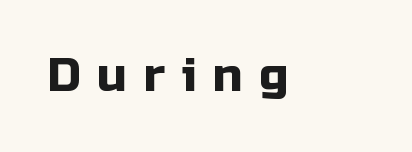
The image shows 47 px sans-serif type, upright; set unusually wide letter spacing (+0.35 em), not underlined; low stroke contrast and a medium x-height.
